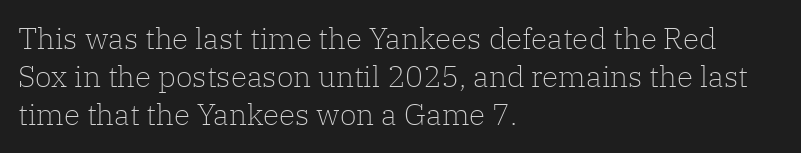
Think of a printed novel: that variable character pitch is what you see here. Each row of text sits above clean, open space. Baseline-to-baseline distance is the conventional proportion of letter height. The weight tops out at a normal text grade. The rag falls on the right side of this text block.
